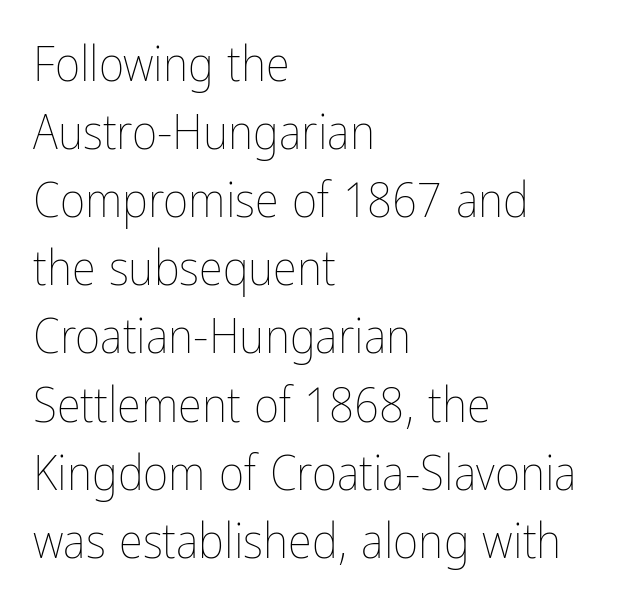
{"italic": "no", "bold": "no", "weight": "thin", "width": "condensed", "stroke_contrast": "low", "x_height": "medium", "monospaced": "no", "underline": "no", "align": "left", "line_spacing": "normal", "line_spacing_ratio": 1.39, "letter_spacing": "normal", "letter_spacing_em": 0.0, "glyph_px": 49}
